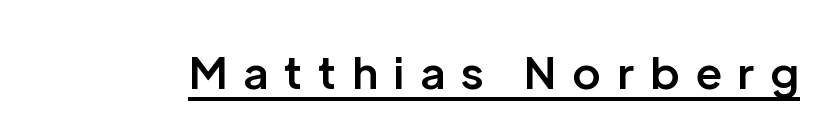
{"serif": "no", "italic": "no", "bold": "semi", "weight": "semibold", "width": "normal", "stroke_contrast": "low", "x_height": "medium", "monospaced": "no", "underline": "yes", "letter_spacing": "wide", "letter_spacing_em": 0.38, "glyph_px": 44}
